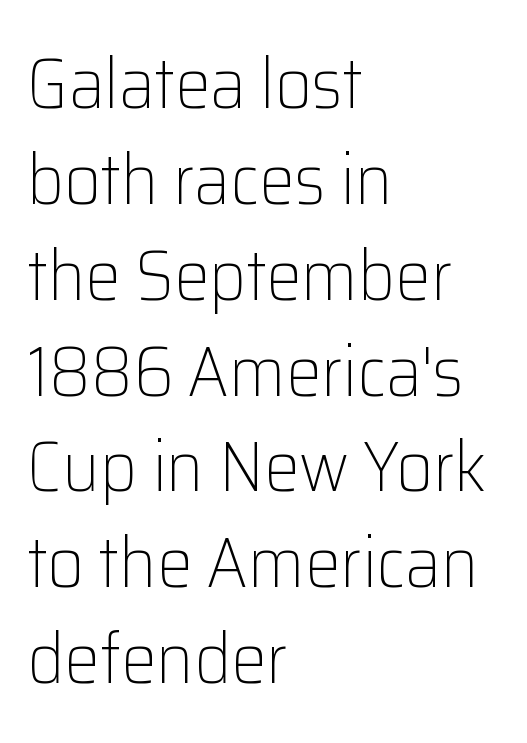
The image shows 71 px light sans-serif type, upright; set left-aligned, normal line spacing (1.35x), normal letter spacing, not underlined; low stroke contrast and a medium x-height.
